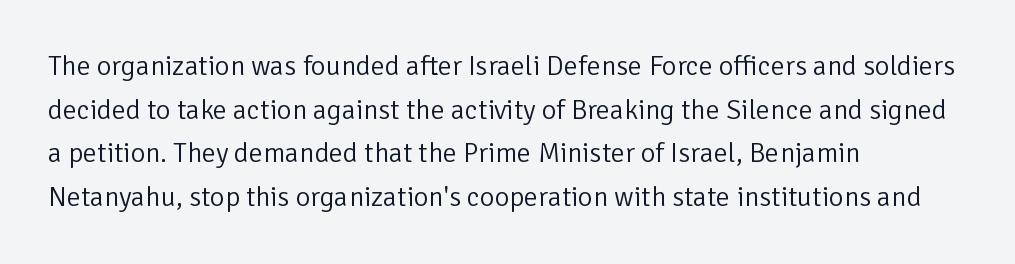
Q: Is the text bold? A: No.
Q: Is the text italic (slanted)? A: No, it is upright.
Q: Is the typeface a serif or a sans-serif typeface? A: Sans-serif.
Q: Is the text underlined? A: No.
Q: How is the paragraph aligned? A: Left-aligned.
Q: Is the spacing between letters normal or unusually wide? A: Normal.
Q: Is the spacing between lines tight, normal or loose? A: Normal.
Q: Width (condensed, normal, or wide)? A: Normal.
Q: Stroke contrast? A: Low.
Q: x-height? A: Medium.
Q: Monospaced? A: No.
